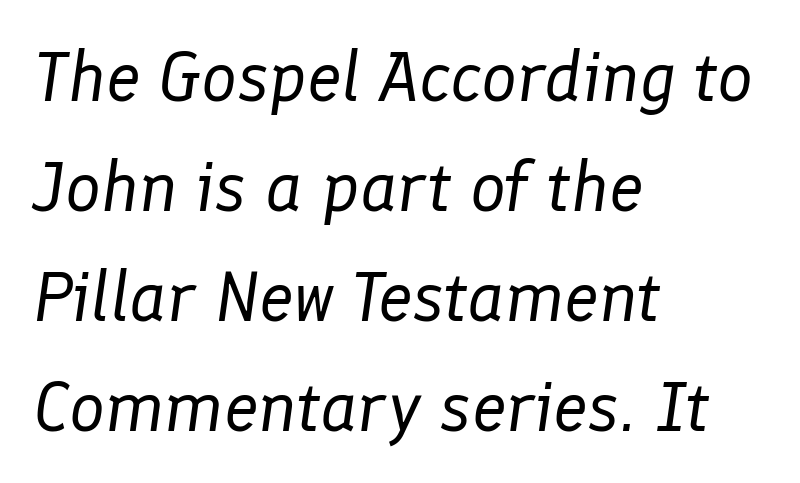
Q: Is the text bold? A: No.
Q: Is the text italic (slanted)? A: Yes, it leans right by about 8 degrees.
Q: Is the text underlined? A: No.
Q: How is the paragraph aligned? A: Left-aligned.
Q: Is the spacing between letters normal or unusually wide? A: Normal.
Q: Is the spacing between lines tight, normal or loose? A: Normal.
Q: Width (condensed, normal, or wide)? A: Normal.
Q: Stroke contrast? A: Low.
Q: x-height? A: Medium.
Q: Monospaced? A: No.
